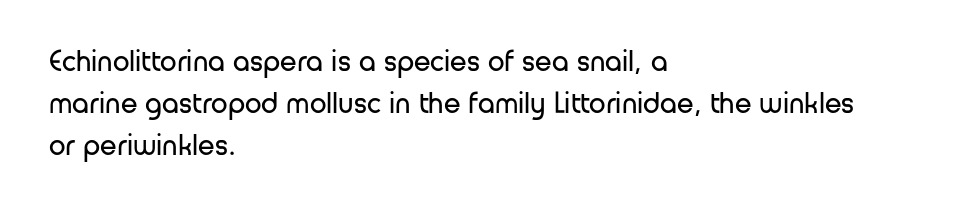
This rendering employs a face without finishing strokes, i.e., a sans-serif. Type without underlining. A typesetter would mark this as roman, not italic. Counters stay open thanks to moderate or lighter strokes. Is this a fixed-width face? No — the glyphs have proportional, varying widths.
